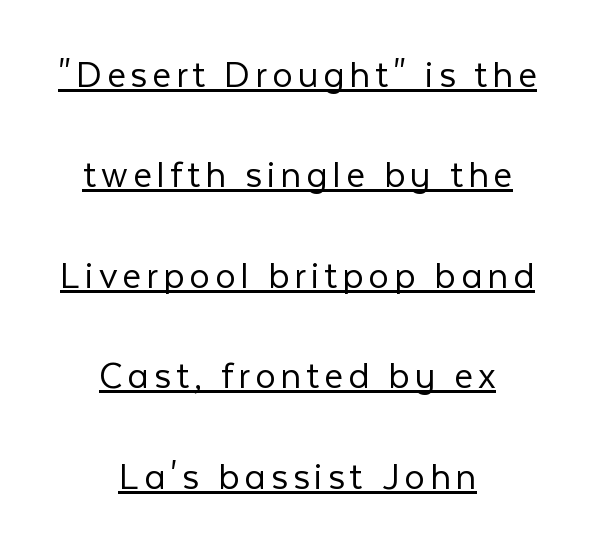
The image shows 41 px light sans-serif type, upright; set centered, loose line spacing (2.45x), underlined; low stroke contrast and a medium x-height.
